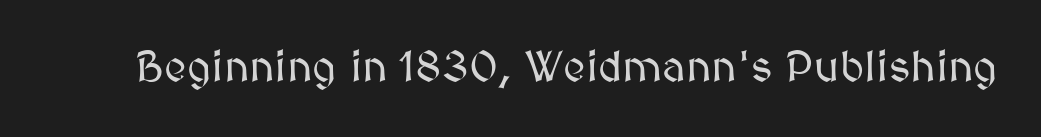
{"italic": "no", "width": "normal", "stroke_contrast": "medium", "x_height": "medium", "monospaced": "no", "underline": "no", "letter_spacing": "normal", "letter_spacing_em": 0.0, "glyph_px": 44}
